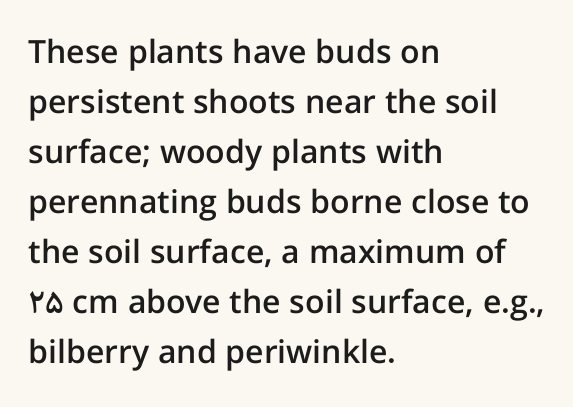
The image shows 32 px semibold sans-serif type, upright; set left-aligned, normal line spacing (1.56x), normal letter spacing, not underlined; low stroke contrast and a medium x-height.
